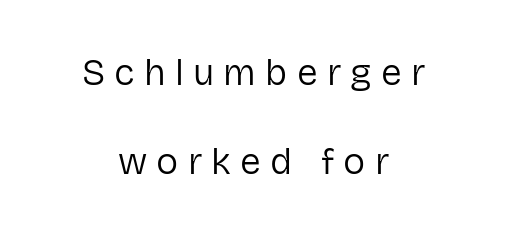
Q: Is the text bold? A: No.
Q: Is the text italic (slanted)? A: No, it is upright.
Q: Is the typeface a serif or a sans-serif typeface? A: Sans-serif.
Q: Is the text underlined? A: No.
Q: How is the paragraph aligned? A: Centered.
Q: Is the spacing between letters normal or unusually wide? A: Unusually wide.
Q: Is the spacing between lines tight, normal or loose? A: Loose.
Q: Width (condensed, normal, or wide)? A: Normal.
Q: Stroke contrast? A: Low.
Q: x-height? A: Medium.
Q: Monospaced? A: No.
